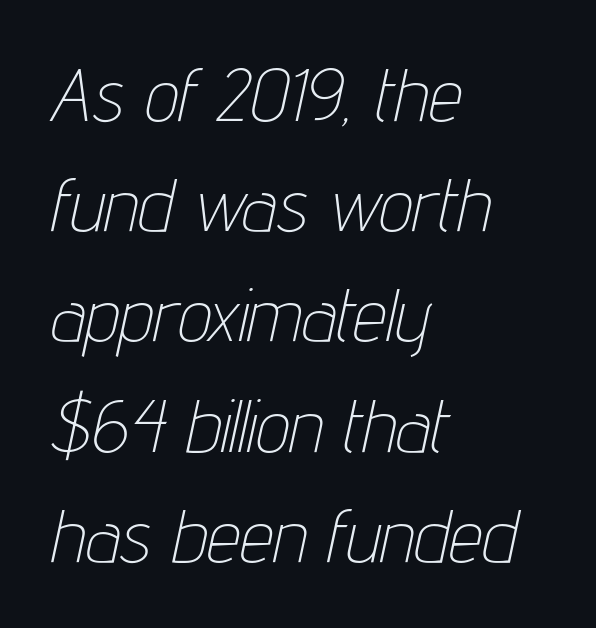
Q: Is the text bold? A: No.
Q: Is the text italic (slanted)? A: Yes, it leans right by about 12 degrees.
Q: Is the text underlined? A: No.
Q: How is the paragraph aligned? A: Left-aligned.
Q: Is the spacing between letters normal or unusually wide? A: Normal.
Q: Is the spacing between lines tight, normal or loose? A: Normal.
Q: Width (condensed, normal, or wide)? A: Condensed.
Q: Stroke contrast? A: Low.
Q: x-height? A: Medium.
Q: Monospaced? A: No.
